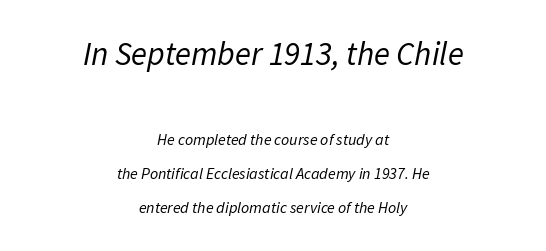
Q: Is the text bold? A: No.
Q: Is the text italic (slanted)? A: Yes, it leans right by about 11 degrees.
Q: Is the text underlined? A: No.
Q: How is the paragraph aligned? A: Centered.
Q: Is the spacing between letters normal or unusually wide? A: Normal.
Q: Is the spacing between lines tight, normal or loose? A: Loose.
Q: Which block of text is set in a larger size, the first (top) or the second (bottom)? A: The first (top) one.
Q: Width (condensed, normal, or wide)? A: Normal.
Q: Stroke contrast? A: Low.
Q: x-height? A: Medium.
Q: Monospaced? A: No.
